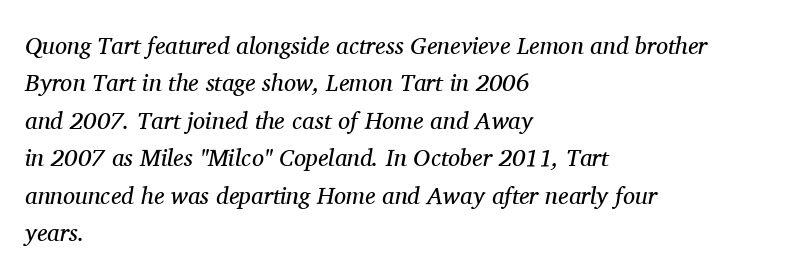
Q: Is the text bold? A: No.
Q: Is the text italic (slanted)? A: Yes, it leans right by about 11 degrees.
Q: Is the text underlined? A: No.
Q: How is the paragraph aligned? A: Left-aligned.
Q: Is the spacing between letters normal or unusually wide? A: Normal.
Q: Is the spacing between lines tight, normal or loose? A: Normal.
